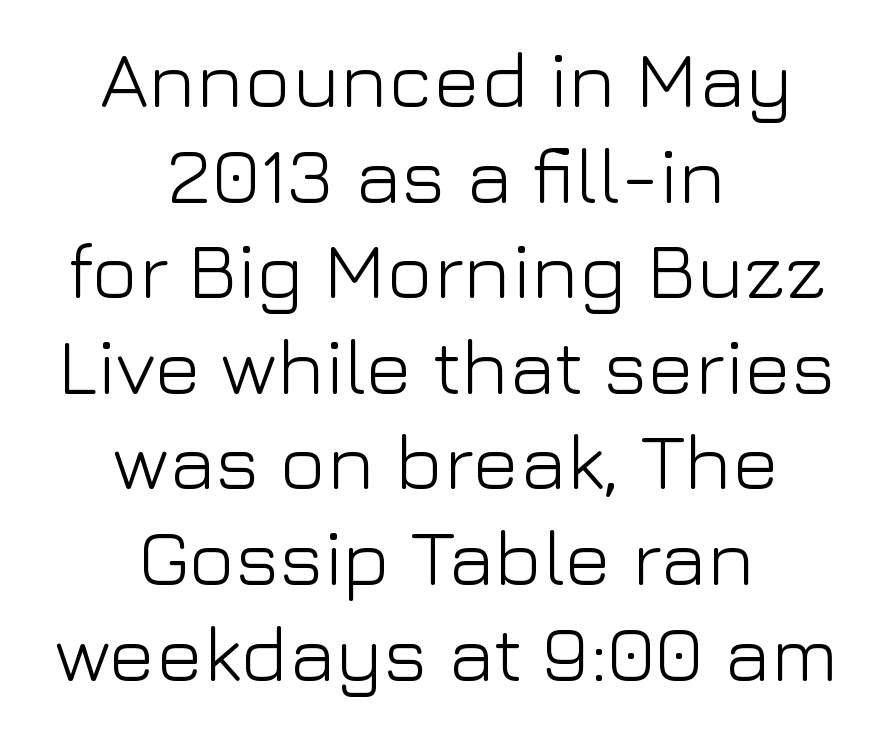
Q: Is the text bold? A: No.
Q: Is the text italic (slanted)? A: No, it is upright.
Q: Is the typeface a serif or a sans-serif typeface? A: Sans-serif.
Q: Is the text underlined? A: No.
Q: How is the paragraph aligned? A: Centered.
Q: Is the spacing between letters normal or unusually wide? A: Normal.
Q: Width (condensed, normal, or wide)? A: Normal.
Q: Stroke contrast? A: Low.
Q: x-height? A: Medium.
Q: Monospaced? A: No.
